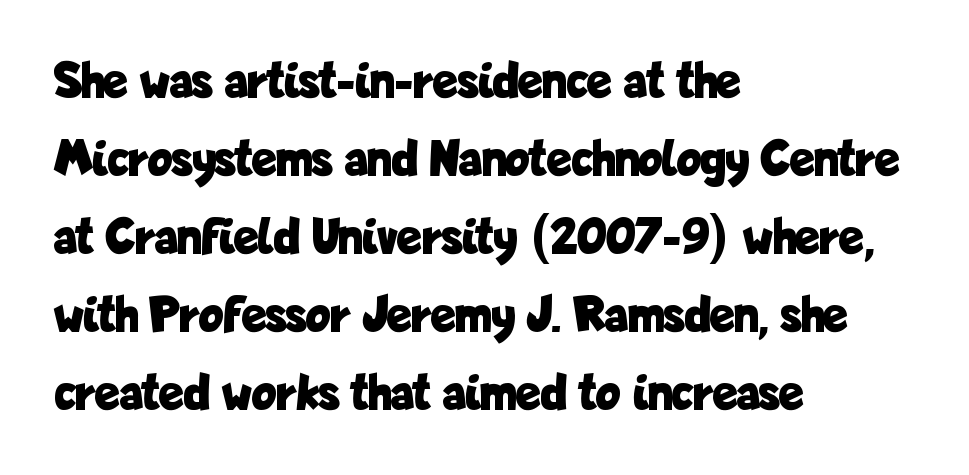
Q: Is the text bold? A: Yes.
Q: Is the text italic (slanted)? A: No, it is upright.
Q: Is the typeface a serif or a sans-serif typeface? A: Sans-serif.
Q: Is the text underlined? A: No.
Q: How is the paragraph aligned? A: Left-aligned.
Q: Is the spacing between letters normal or unusually wide? A: Normal.
Q: Is the spacing between lines tight, normal or loose? A: Normal.
Q: Width (condensed, normal, or wide)? A: Condensed.
Q: Stroke contrast? A: Low.
Q: x-height? A: Medium.
Q: Monospaced? A: No.
